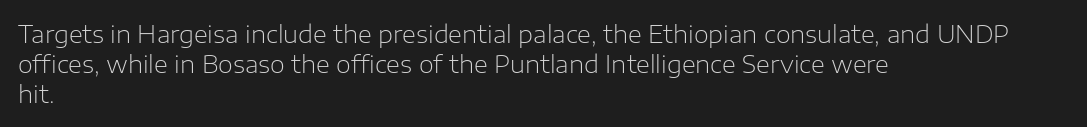
The image shows 24 px text type, upright; set left-aligned, line spacing 1.24x, normal letter spacing, not underlined.
